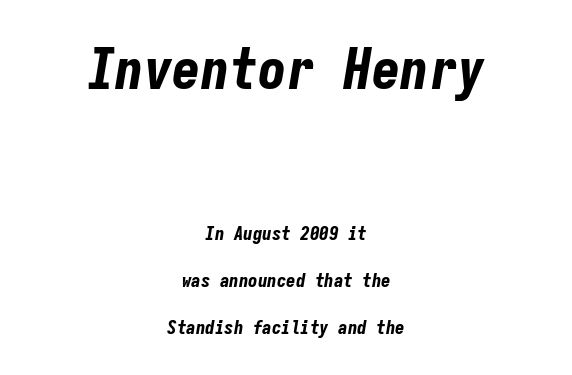
Rendered with sloped, italic letterforms. There is no visible air inserted between adjacent glyphs. Every character here occupies the same horizontal width, giving the sample a typewriter-like rhythm. Which chunk is bigger? The first one — the top block dwarfs the bottom. The passage shown is emphatically bold.
